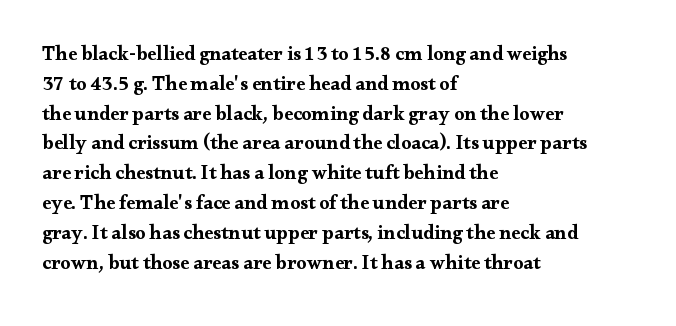
Summary of weight: heavy, a full bold. This sample is left-justified, so line endings fall wherever the words run out. The type sits square on the baseline with zero lean. The lines sit at an ordinary, default distance from one another. A bare baseline throughout the passage. This sample uses plain, unmodified letter spacing.
